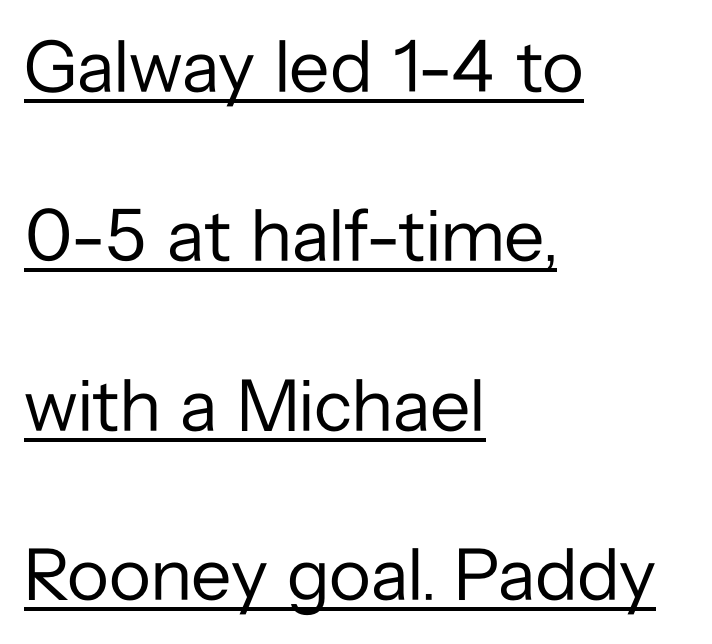
Q: Is the text bold? A: No.
Q: Is the text italic (slanted)? A: No, it is upright.
Q: Is the typeface a serif or a sans-serif typeface? A: Sans-serif.
Q: Is the text underlined? A: Yes.
Q: How is the paragraph aligned? A: Left-aligned.
Q: Is the spacing between letters normal or unusually wide? A: Normal.
Q: Is the spacing between lines tight, normal or loose? A: Loose.
Q: Width (condensed, normal, or wide)? A: Normal.
Q: Stroke contrast? A: Low.
Q: x-height? A: Medium.
Q: Monospaced? A: No.
